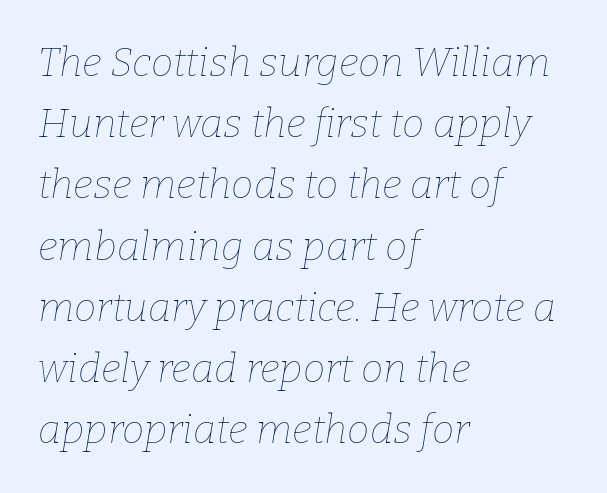
The image shows 40 px thin type, italic (leaning right); set left-aligned, normal line spacing (1.53x), normal letter spacing, not underlined; low stroke contrast and a medium x-height.
